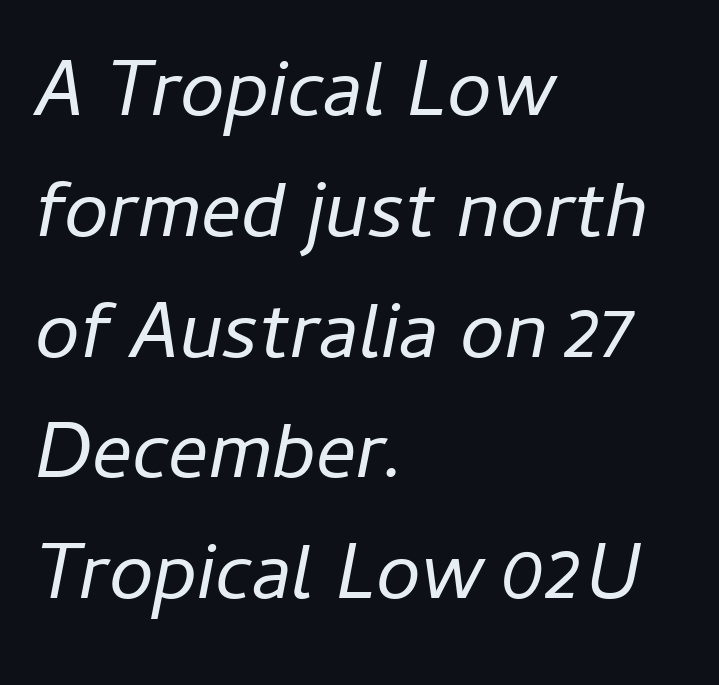
Q: Is the text bold? A: No.
Q: Is the text italic (slanted)? A: Yes, it leans right by about 11 degrees.
Q: Is the text underlined? A: No.
Q: How is the paragraph aligned? A: Left-aligned.
Q: Is the spacing between letters normal or unusually wide? A: Normal.
Q: Is the spacing between lines tight, normal or loose? A: Normal.
Q: Width (condensed, normal, or wide)? A: Normal.
Q: Stroke contrast? A: Low.
Q: x-height? A: Medium.
Q: Monospaced? A: No.
